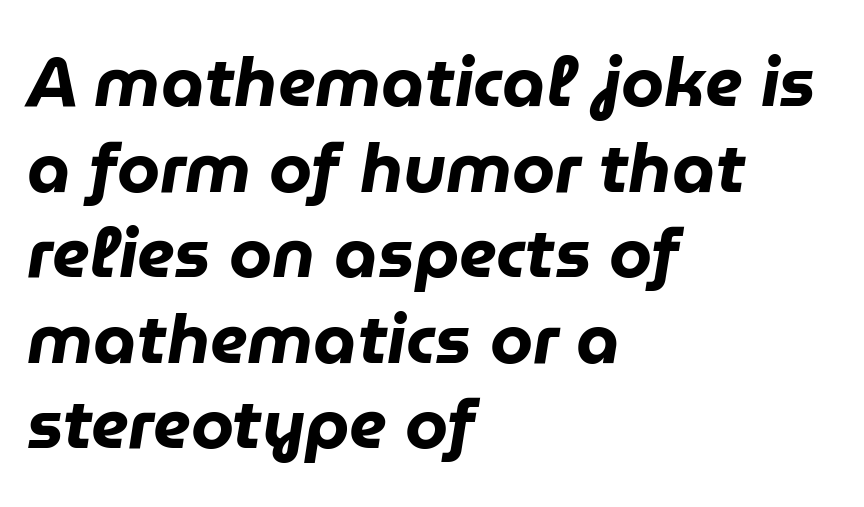
{"italic": "yes", "lean": "right", "slant_degrees": 9, "bold": "yes", "weight": "heavy", "width": "normal", "stroke_contrast": "low", "x_height": "medium", "monospaced": "no", "underline": "no", "align": "left", "line_spacing_ratio": 1.24, "letter_spacing": "normal", "letter_spacing_em": 0.0, "glyph_px": 69}
